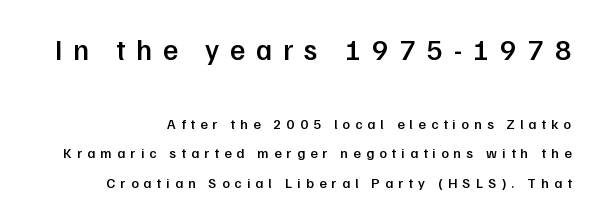
Q: Is the text bold? A: Semi-bold.
Q: Is the text italic (slanted)? A: No, it is upright.
Q: Is the typeface a serif or a sans-serif typeface? A: Sans-serif.
Q: Is the text underlined? A: No.
Q: How is the paragraph aligned? A: Right-aligned.
Q: Is the spacing between letters normal or unusually wide? A: Unusually wide.
Q: Is the spacing between lines tight, normal or loose? A: Loose.
Q: Which block of text is set in a larger size, the first (top) or the second (bottom)? A: The first (top) one.
Q: Width (condensed, normal, or wide)? A: Normal.
Q: Stroke contrast? A: Low.
Q: x-height? A: Medium.
Q: Monospaced? A: No.
